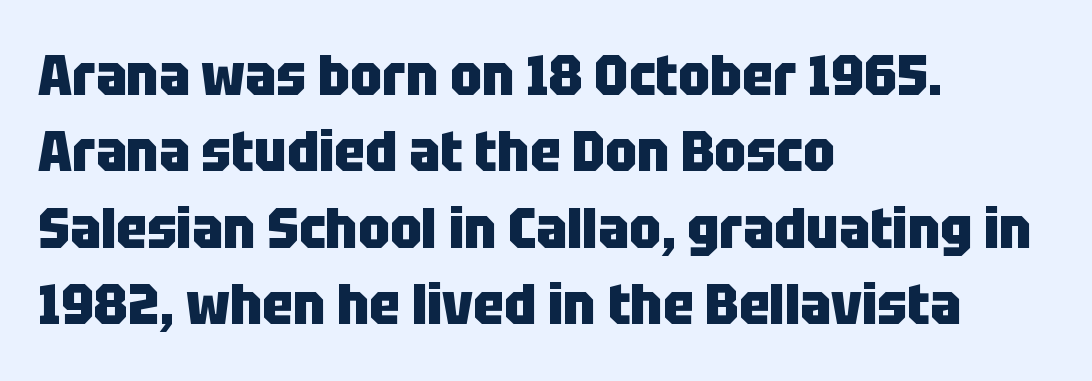
The image shows 57 px heavy, condensed sans-serif type, upright; set left-aligned, normal line spacing (1.34x), normal letter spacing, not underlined; low stroke contrast and a large x-height.
